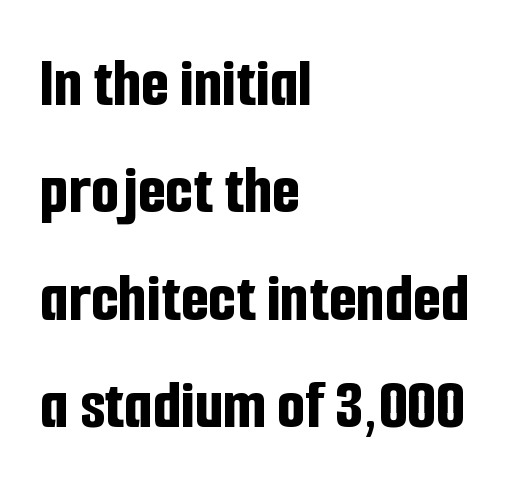
The image shows 72 px bold, condensed sans-serif type, upright; set left-aligned, normal line spacing (1.49x), normal letter spacing, not underlined; low stroke contrast and a medium x-height.
